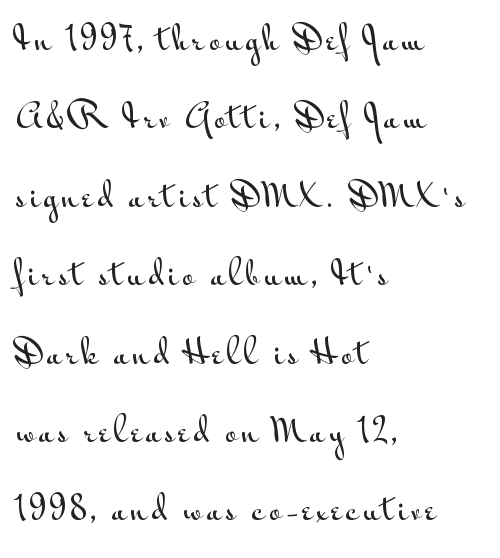
Leftover space on each line is placed entirely after the last word. Vertically, the passage feels expansive, rows floating well apart. Each row of text sits above clean, open space.
